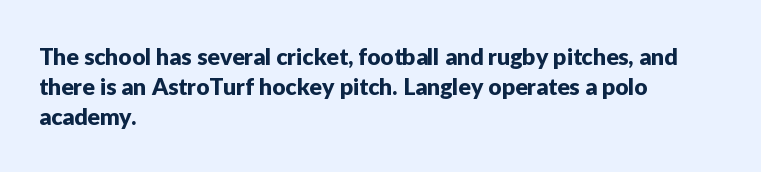
The ragged edge is on the right, which tells us the setting is flush left. What's the leading like? Ordinary, nothing unusual. Posture: straight, roman, zero tilt. The face used here is rendered with its standard letterfit. Letters rest on an invisible, unmarked baseline.
